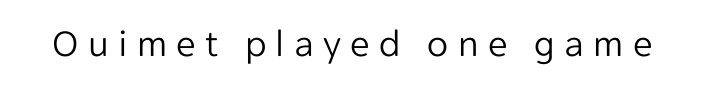
{"serif": "no", "italic": "no", "bold": "no", "weight": "light", "width": "normal", "stroke_contrast": "low", "x_height": "medium", "monospaced": "no", "underline": "no", "letter_spacing": "wide", "letter_spacing_em": 0.24, "glyph_px": 39}
